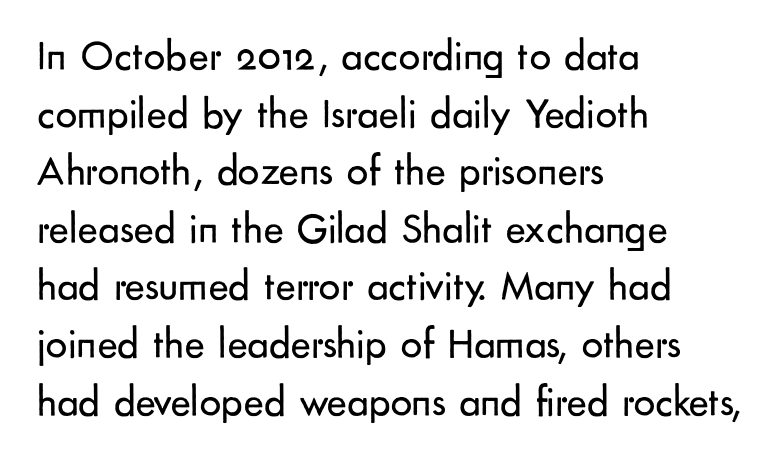
{"serif": "no", "italic": "no", "bold": "no", "weight": "regular", "width": "normal", "stroke_contrast": "low", "x_height": "small", "monospaced": "no", "underline": "no", "align": "left", "line_spacing": "normal", "line_spacing_ratio": 1.34, "letter_spacing": "normal", "letter_spacing_em": 0.0, "glyph_px": 43}
